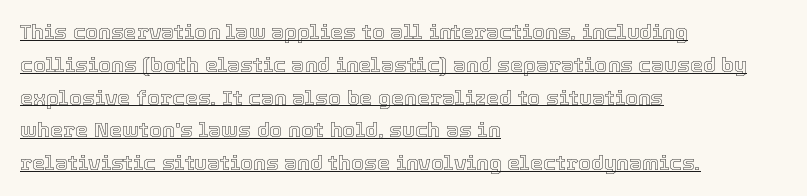
The image shows 21 px text type, upright; set left-aligned, normal line spacing (1.56x), normal letter spacing, underlined.
